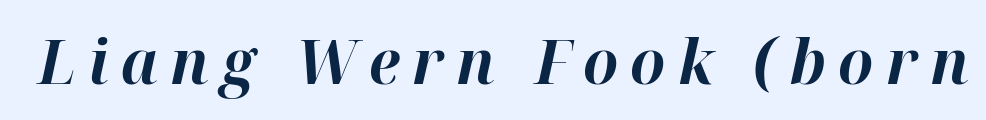
{"italic": "yes", "lean": "right", "slant_degrees": 12, "bold": "yes", "weight": "bold", "width": "normal", "stroke_contrast": "high", "x_height": "medium", "monospaced": "no", "underline": "no", "letter_spacing": "wide", "letter_spacing_em": 0.2, "glyph_px": 62}
